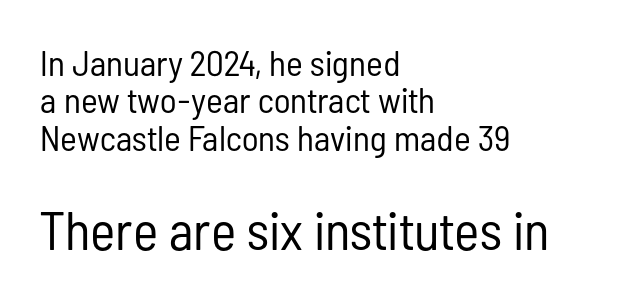
The image shows 54 px regular-weight, condensed sans-serif type, upright; set left-aligned, tight line spacing (1.04x), normal letter spacing, not underlined; the second (bottom) block is 1.5x larger; low stroke contrast and a medium x-height.
